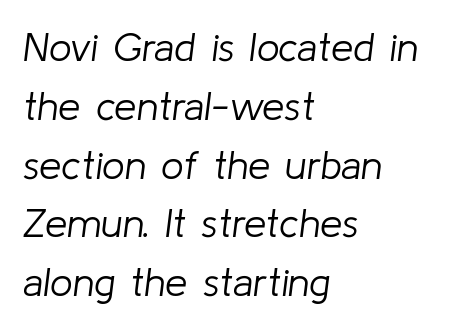
The image shows 40 px light type, italic (leaning right); set left-aligned, normal line spacing (1.47x), normal letter spacing, not underlined; low stroke contrast and a medium x-height.
